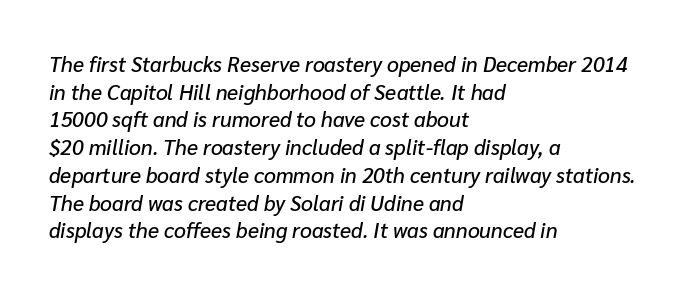
The image shows 21 px text type, italic (leaning right); set left-aligned, normal line spacing (1.32x), normal letter spacing, not underlined.
